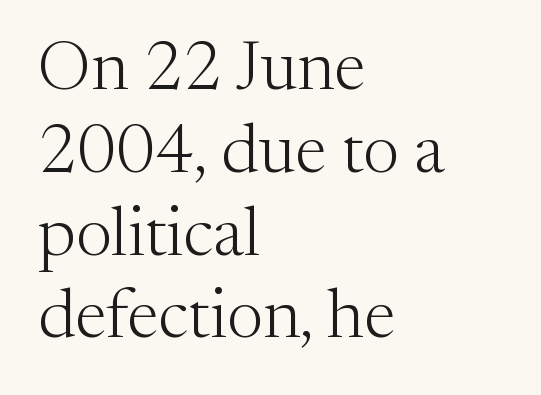
You could call the tracking neutral — neither tight nor loose. If you drew a line through each stem, it would be perfectly vertical. The lines in this sample share a left origin and differ only in where they stop. Here the designer chose a conventional face with non-uniform glyph widths. The characters display serif detailing at their extremities. Think standard paragraph weight, or any step lighter than that.
